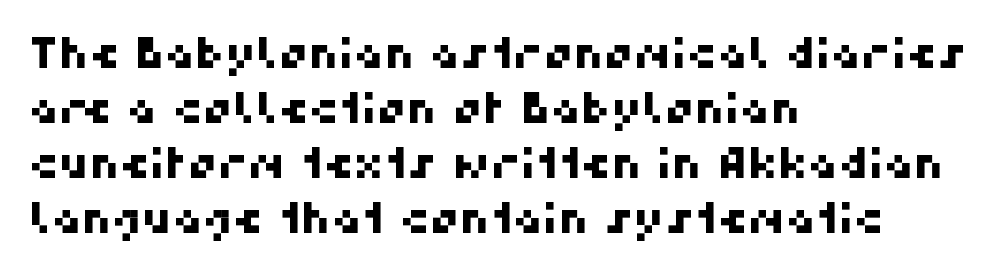
The passage is arranged the way most books set body copy — flush left. Is there much room between lines? A standard amount, neither cramped nor airy. This is sans-serif lettering, the kind often seen on screens and signage. Decoration check: the copy has no underline. The type is set solid horizontally, with unmodified tracking.
